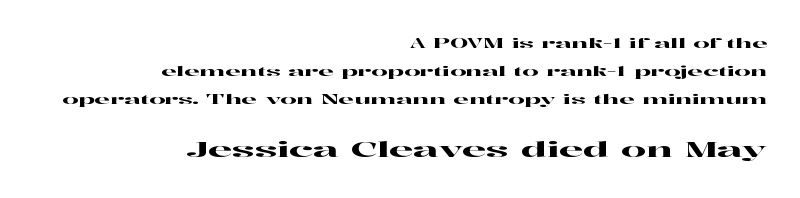
Q: Is the text italic (slanted)? A: No, it is upright.
Q: Is the text underlined? A: No.
Q: How is the paragraph aligned? A: Right-aligned.
Q: Is the spacing between letters normal or unusually wide? A: Normal.
Q: Is the spacing between lines tight, normal or loose? A: Loose.
Q: Which block of text is set in a larger size, the first (top) or the second (bottom)? A: The second (bottom) one.
